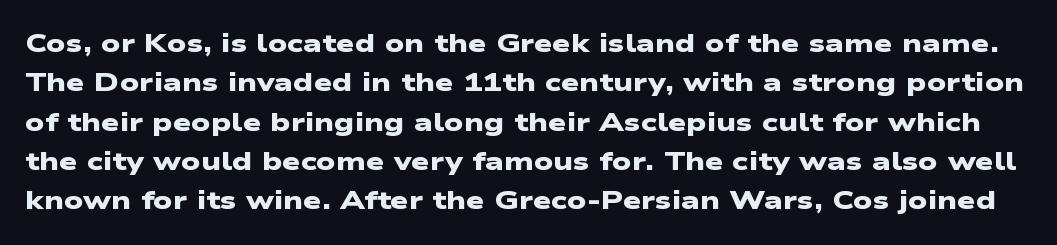
Q: Is the text bold? A: Yes.
Q: Is the text underlined? A: No.
Q: Is the spacing between letters normal or unusually wide? A: Normal.
Q: Is the spacing between lines tight, normal or loose? A: Normal.
